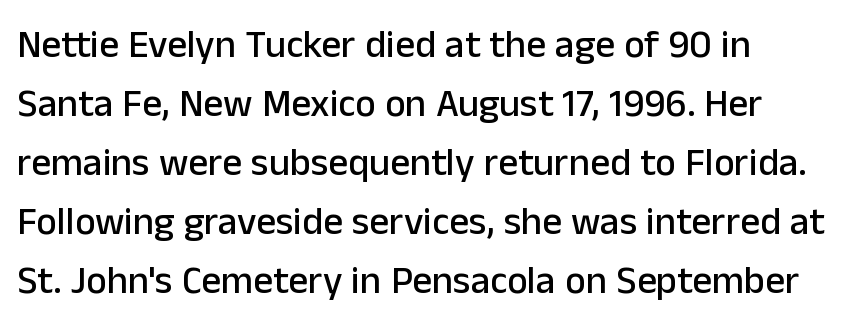
{"serif": "no", "italic": "no", "width": "normal", "stroke_contrast": "low", "x_height": "medium", "monospaced": "no", "underline": "no", "align": "left", "line_spacing": "normal", "line_spacing_ratio": 1.51, "letter_spacing": "normal", "letter_spacing_em": 0.0, "glyph_px": 39}
